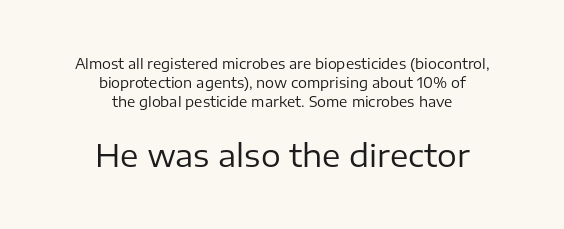
{"serif": "no", "italic": "no", "bold": "no", "weight": "regular", "width": "normal", "stroke_contrast": "low", "x_height": "medium", "monospaced": "no", "underline": "no", "align": "center", "line_spacing": "normal", "line_spacing_ratio": 1.35, "letter_spacing": "normal", "letter_spacing_em": 0.0, "larger_block": "second", "size_ratio": 2.21, "glyph_px": 31}
